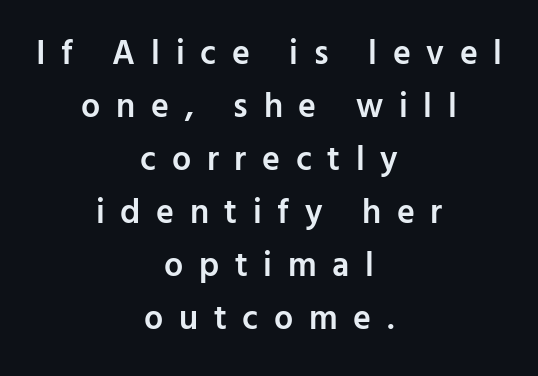
Q: Is the text bold? A: Semi-bold.
Q: Is the text italic (slanted)? A: No, it is upright.
Q: Is the typeface a serif or a sans-serif typeface? A: Sans-serif.
Q: Is the text underlined? A: No.
Q: How is the paragraph aligned? A: Centered.
Q: Is the spacing between letters normal or unusually wide? A: Unusually wide.
Q: Is the spacing between lines tight, normal or loose? A: Normal.
Q: Width (condensed, normal, or wide)? A: Normal.
Q: Stroke contrast? A: Low.
Q: x-height? A: Medium.
Q: Monospaced? A: No.
